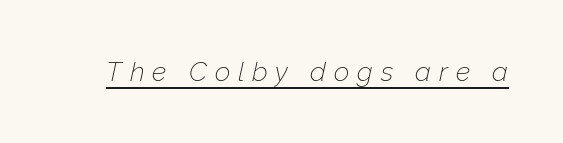
{"italic": "yes", "lean": "right", "slant_degrees": 12, "bold": "no", "underline": "yes", "letter_spacing": "wide", "letter_spacing_em": 0.29, "glyph_px": 27}
